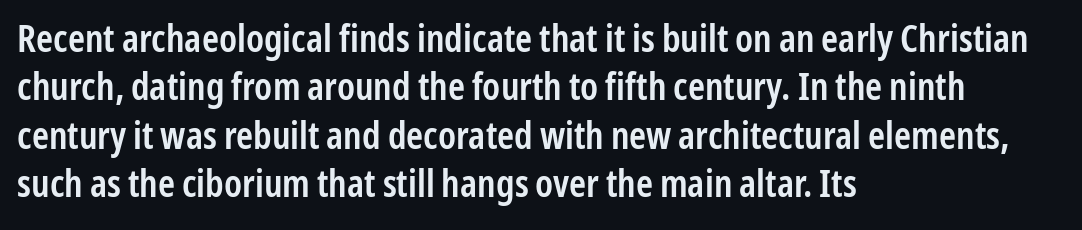
{"serif": "no", "italic": "no", "bold": "semi", "weight": "semibold", "width": "condensed", "stroke_contrast": "low", "x_height": "medium", "monospaced": "no", "underline": "no", "align": "left", "line_spacing": "normal", "line_spacing_ratio": 1.27, "letter_spacing": "normal", "letter_spacing_em": 0.0, "glyph_px": 38}
